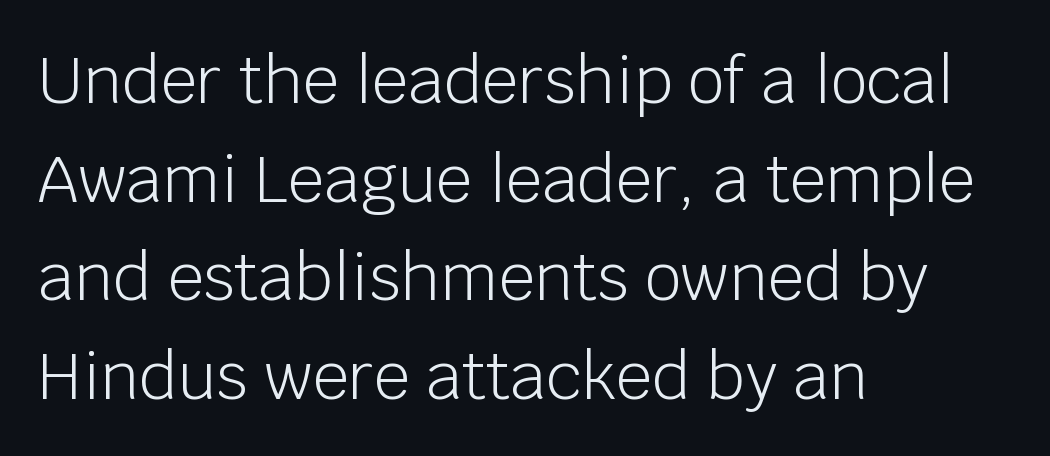
{"serif": "no", "italic": "no", "bold": "no", "weight": "light", "width": "normal", "stroke_contrast": "low", "x_height": "large", "monospaced": "no", "underline": "no", "align": "left", "line_spacing": "normal", "line_spacing_ratio": 1.54, "letter_spacing": "normal", "letter_spacing_em": 0.0, "glyph_px": 64}
